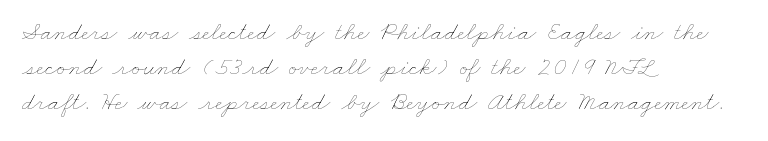
The image shows 26 px text type; set left-aligned, normal line spacing (1.34x), normal letter spacing, not underlined.
